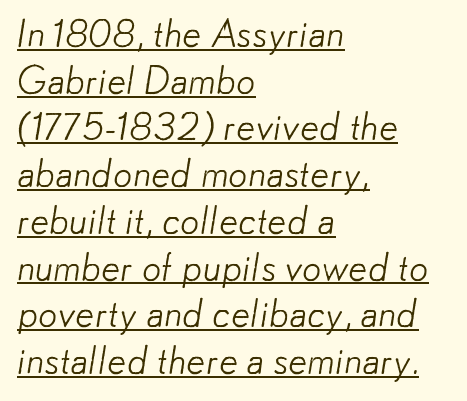
The image shows 38 px light sans-serif type; set left-aligned, line spacing 1.23x, normal letter spacing, underlined; low stroke contrast and a small x-height.
